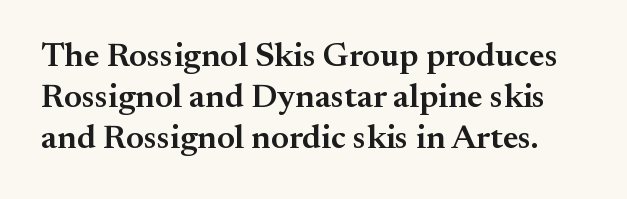
{"serif": "yes", "italic": "no", "bold": "semi", "weight": "semibold", "width": "normal", "stroke_contrast": "medium", "x_height": "small", "monospaced": "no", "underline": "no", "line_spacing_ratio": 1.2, "letter_spacing": "normal", "letter_spacing_em": 0.0, "glyph_px": 34}
